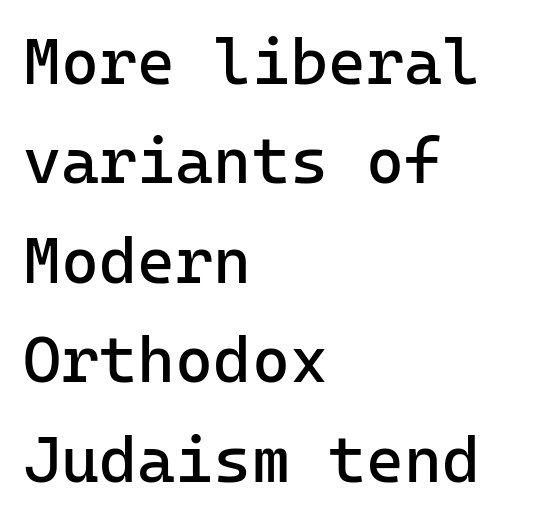
The line texture is even and compact thanks to regular tracking. The letters march in equal steps, a hallmark of fixed-pitch type. Typeset ragged right — the left edge is the straight one. The designer left line spacing at the default. Stroke thickness stays within the range of a standard reading face or lighter. The space directly below the letters is spotless.
